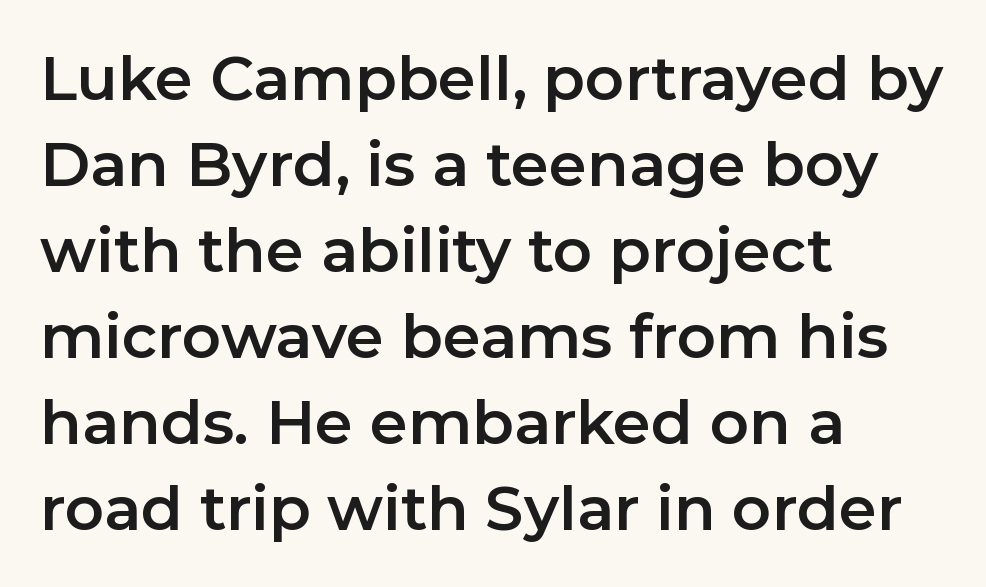
{"serif": "no", "italic": "no", "width": "normal", "stroke_contrast": "low", "x_height": "medium", "monospaced": "no", "underline": "no", "align": "left", "line_spacing": "normal", "line_spacing_ratio": 1.41, "letter_spacing": "normal", "letter_spacing_em": 0.0, "glyph_px": 61}
